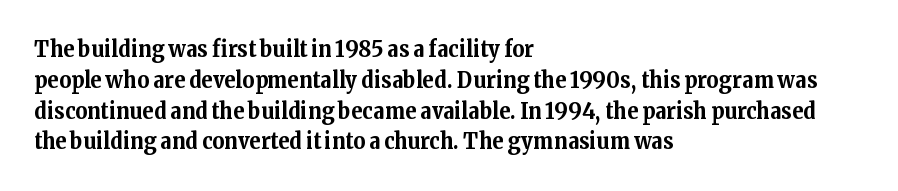
Q: Is the text bold? A: Yes.
Q: Is the text italic (slanted)? A: No, it is upright.
Q: Is the text underlined? A: No.
Q: How is the paragraph aligned? A: Left-aligned.
Q: Is the spacing between letters normal or unusually wide? A: Normal.
Q: Is the spacing between lines tight, normal or loose? A: Normal.
